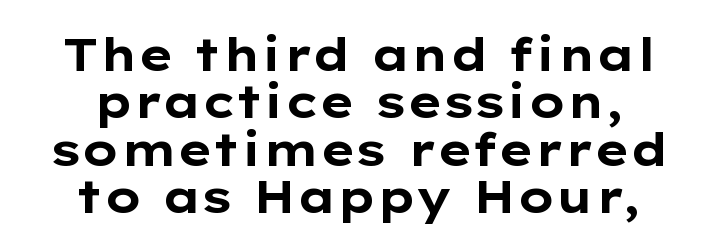
The image shows 46 px bold, wide sans-serif type, upright; set centered, tight line spacing (1.03x), normal letter spacing, not underlined; low stroke contrast and a medium x-height.
